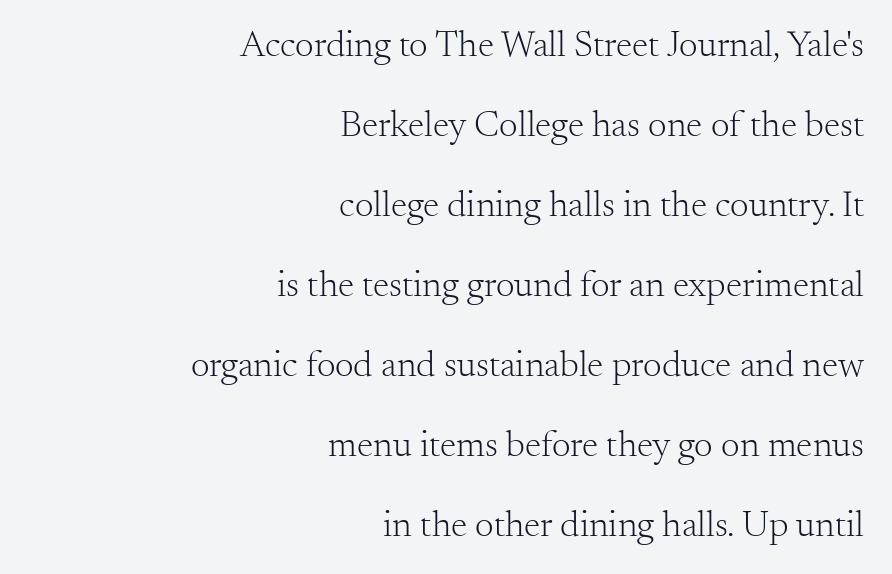
Q: Is the text bold? A: No.
Q: Is the text italic (slanted)? A: No, it is upright.
Q: Is the typeface a serif or a sans-serif typeface? A: Serif.
Q: Is the text underlined? A: No.
Q: How is the paragraph aligned? A: Right-aligned.
Q: Is the spacing between letters normal or unusually wide? A: Normal.
Q: Is the spacing between lines tight, normal or loose? A: Loose.
Q: Width (condensed, normal, or wide)? A: Normal.
Q: Stroke contrast? A: Medium.
Q: x-height? A: Small.
Q: Monospaced? A: No.
